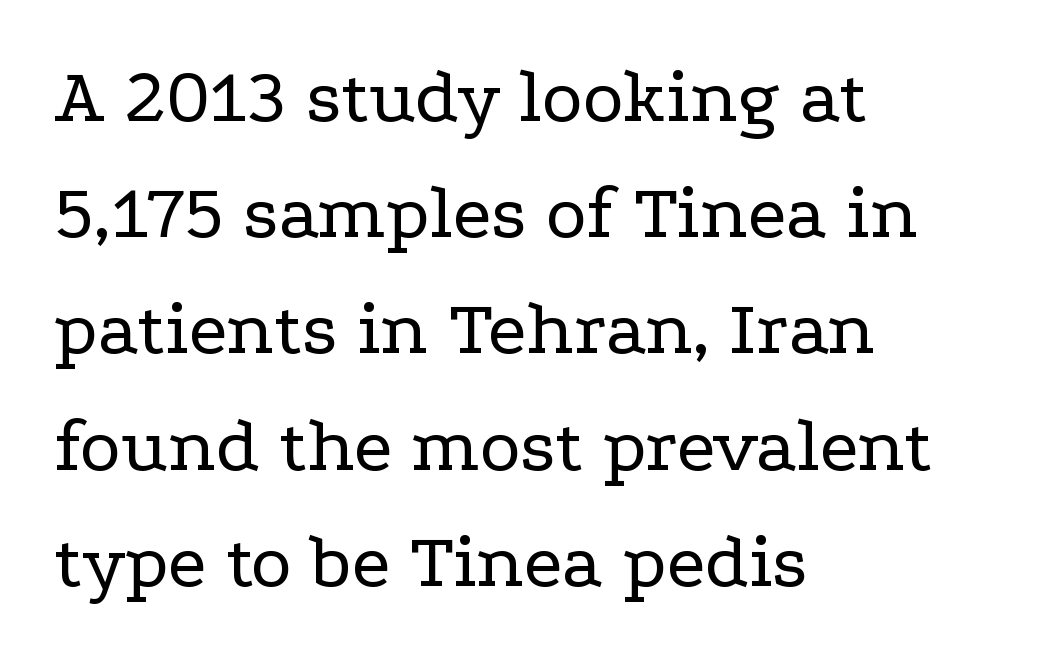
{"serif": "yes", "italic": "no", "bold": "no", "weight": "regular", "width": "wide", "stroke_contrast": "low", "x_height": "medium", "monospaced": "no", "underline": "no", "align": "left", "line_spacing": "normal", "line_spacing_ratio": 1.49, "letter_spacing": "normal", "letter_spacing_em": 0.0, "glyph_px": 78}
